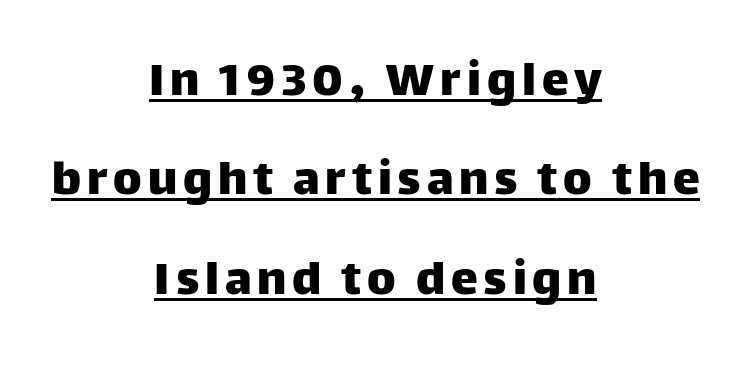
{"serif": "no", "italic": "no", "width": "normal", "stroke_contrast": "low", "x_height": "large", "monospaced": "no", "underline": "yes", "align": "center", "line_spacing_ratio": 1.84, "glyph_px": 54}
